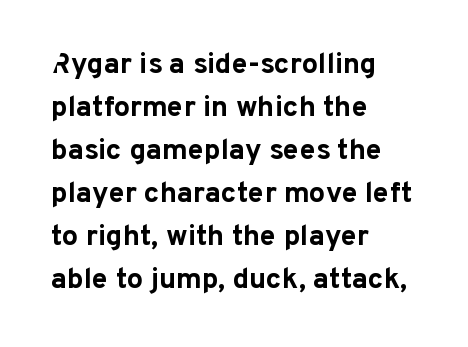
{"serif": "no", "italic": "no", "bold": "yes", "weight": "bold", "width": "normal", "stroke_contrast": "low", "x_height": "medium", "monospaced": "no", "underline": "no", "align": "left", "line_spacing": "normal", "line_spacing_ratio": 1.48, "letter_spacing": "normal", "letter_spacing_em": 0.0, "glyph_px": 29}
